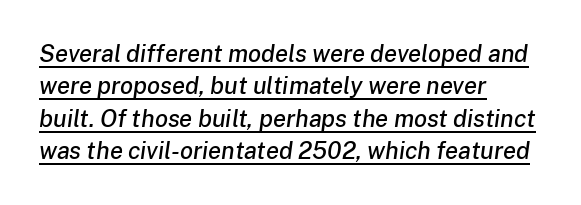
Q: Is the text italic (slanted)? A: Yes, it leans right by about 8 degrees.
Q: Is the text underlined? A: Yes.
Q: How is the paragraph aligned? A: Left-aligned.
Q: Is the spacing between letters normal or unusually wide? A: Normal.
Q: Is the spacing between lines tight, normal or loose? A: Normal.
